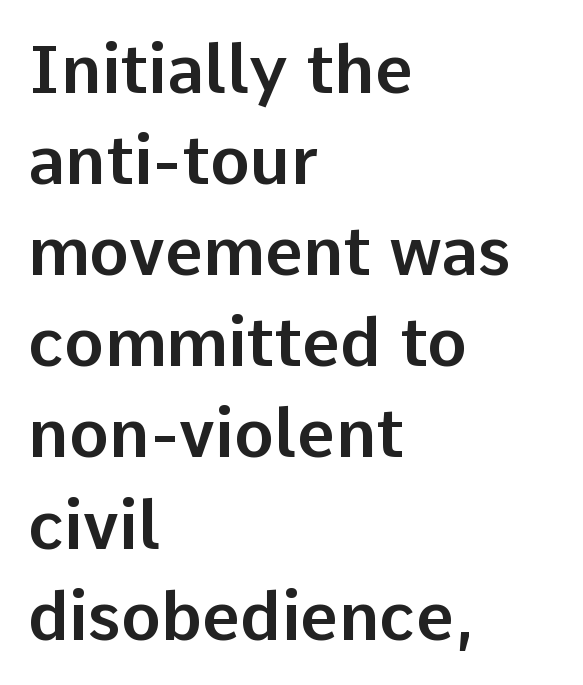
Note: no serifs on the glyphs. The space directly below the letters is spotless. Varying glyph widths throughout — classic text-font behaviour. Leading: standard.
